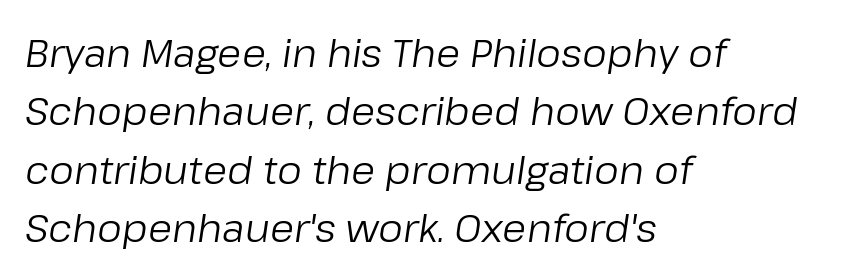
Q: Is the text bold? A: No.
Q: Is the text italic (slanted)? A: Yes, it leans right by about 8 degrees.
Q: Is the text underlined? A: No.
Q: How is the paragraph aligned? A: Left-aligned.
Q: Is the spacing between letters normal or unusually wide? A: Normal.
Q: Is the spacing between lines tight, normal or loose? A: Normal.
Q: Width (condensed, normal, or wide)? A: Normal.
Q: Stroke contrast? A: Low.
Q: x-height? A: Medium.
Q: Monospaced? A: No.
